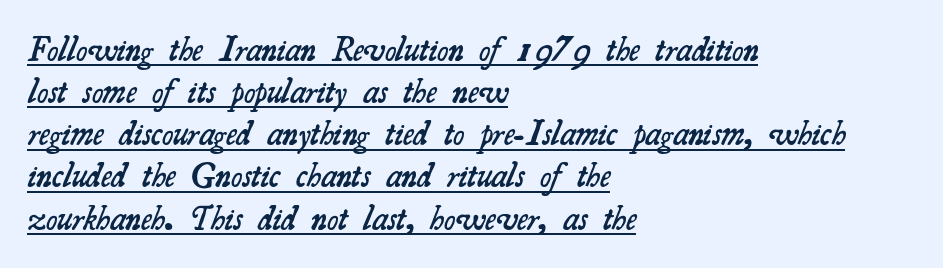
Q: Is the text bold? A: Semi-bold.
Q: Is the typeface a serif or a sans-serif typeface? A: Serif.
Q: Is the text underlined? A: Yes.
Q: How is the paragraph aligned? A: Left-aligned.
Q: Is the spacing between letters normal or unusually wide? A: Normal.
Q: Width (condensed, normal, or wide)? A: Normal.
Q: Stroke contrast? A: Medium.
Q: x-height? A: Small.
Q: Monospaced? A: No.
